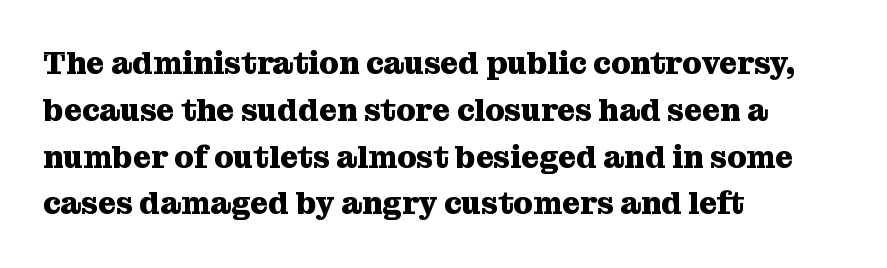
The image shows 31 px heavy serif type, upright; set left-aligned, normal line spacing (1.51x), normal letter spacing, not underlined; medium stroke contrast and a medium x-height.
